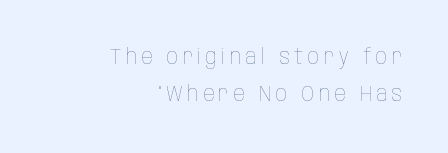
Q: Is the text bold? A: No.
Q: Is the text italic (slanted)? A: No, it is upright.
Q: Is the text underlined? A: No.
Q: How is the paragraph aligned? A: Right-aligned.
Q: Is the spacing between letters normal or unusually wide? A: Unusually wide.
Q: Is the spacing between lines tight, normal or loose? A: Normal.
